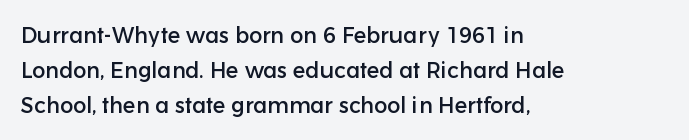
The letters stand straight up with perfectly vertical stems. The strip under each line holds only bare page. Each new line begins a customary step beneath the previous one. Inter-character spacing is left at the font's built-in metrics. The paragraph shown leans on its left margin.
